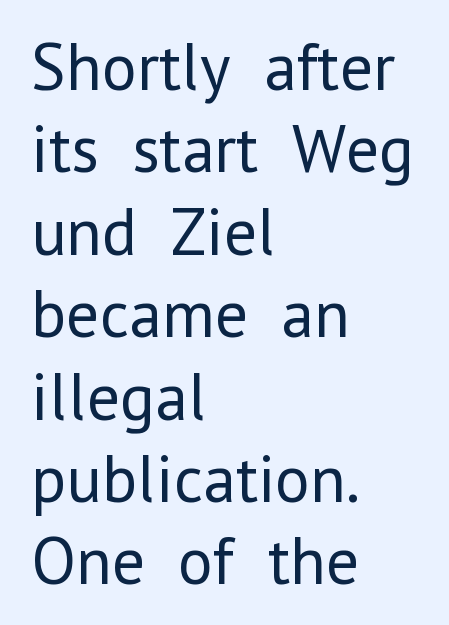
The image shows 67 px regular-weight sans-serif type, upright; set left-aligned, line spacing 1.23x, normal letter spacing, not underlined; low stroke contrast and a medium x-height.
